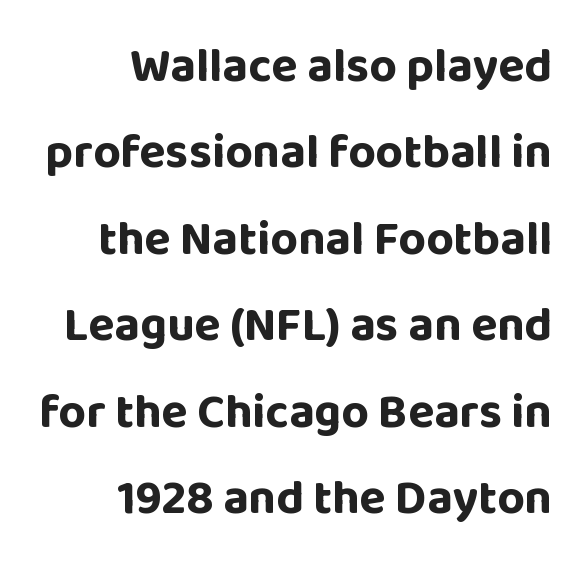
Think of a printed novel: that variable character pitch is what you see here. I'd describe the lettering as bold — thick and assertive. A typesetter would mark this as roman, not italic. Nobody drew a line under any word here. Is the letter spacing exaggerated? No — it looks like the ordinary default.
